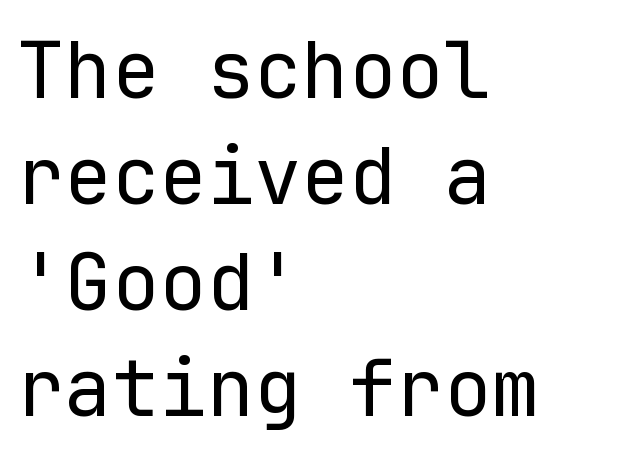
{"serif": "no", "italic": "no", "bold": "no", "weight": "regular", "width": "normal", "stroke_contrast": "low", "x_height": "medium", "monospaced": "yes", "underline": "no", "align": "left", "line_spacing": "normal", "line_spacing_ratio": 1.34, "letter_spacing": "normal", "letter_spacing_em": 0.0, "glyph_px": 79}
